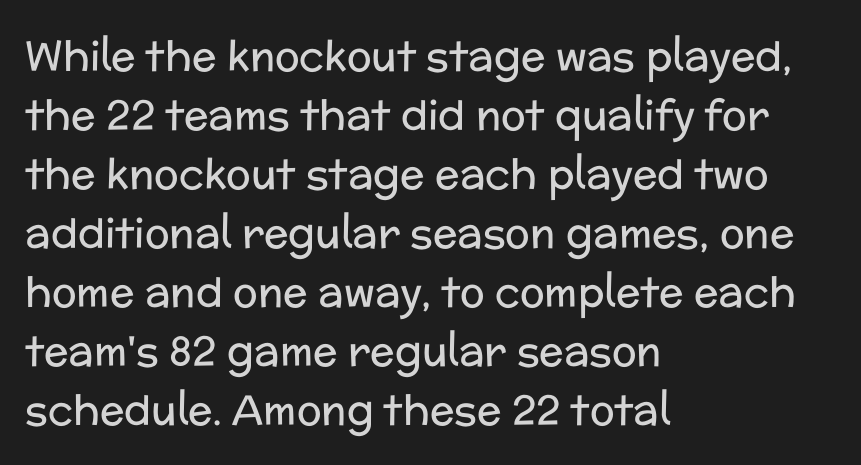
Nothing sits at the stroke ends, so this counts as sans-serif. Letters have the restrained weight of plain body copy at most. Short and long lines alike share a common starting point at left. Style check: upright. This sample keeps an unexceptional amount of space between lines.
